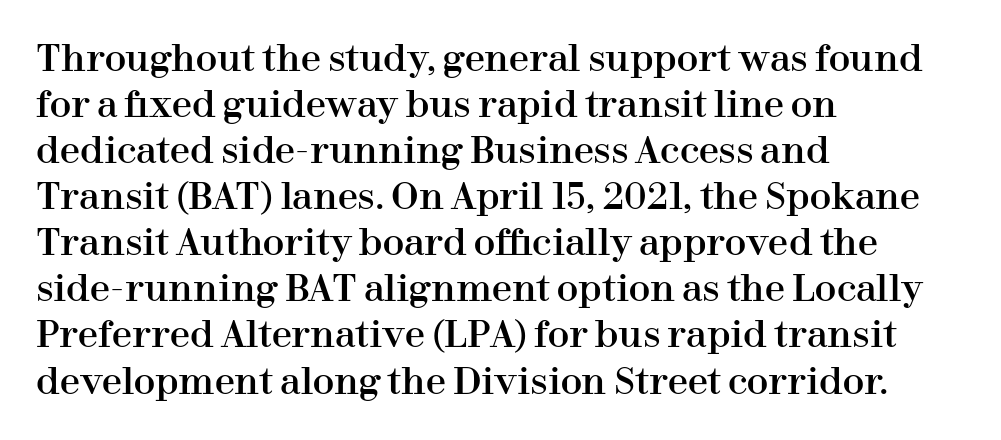
The image shows 36 px serif type, upright; set left-aligned, normal line spacing (1.28x), normal letter spacing, not underlined; high stroke contrast and a medium x-height.
